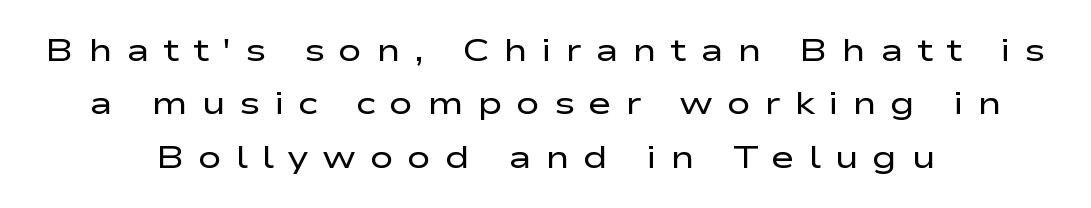
{"serif": "no", "italic": "no", "bold": "no", "weight": "regular", "width": "wide", "stroke_contrast": "low", "x_height": "medium", "monospaced": "no", "underline": "no", "align": "center", "line_spacing": "normal", "line_spacing_ratio": 1.67, "letter_spacing": "wide", "letter_spacing_em": 0.42, "glyph_px": 32}
